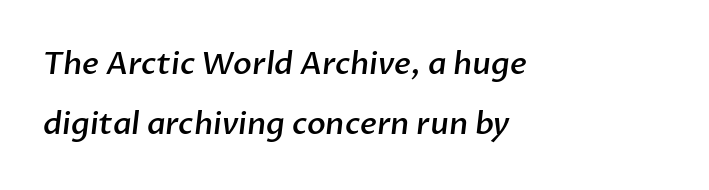
{"serif": "no", "bold": "semi", "weight": "semibold", "width": "normal", "stroke_contrast": "low", "x_height": "medium", "monospaced": "no", "underline": "no", "align": "left", "line_spacing": "loose", "line_spacing_ratio": 1.95, "letter_spacing": "normal", "letter_spacing_em": 0.0, "glyph_px": 31}
